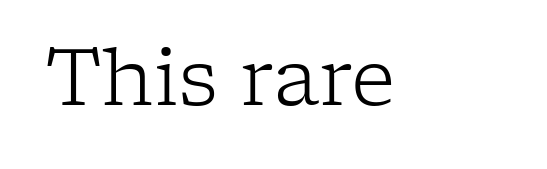
Posture: straight, roman, zero tilt. I'd call this a serif setting — the letters wear small feet. Descenders hang freely into open space. Compared with typical body copy, the letter spacing here is the same. Do the characters align in a grid? No, the font is proportional.
